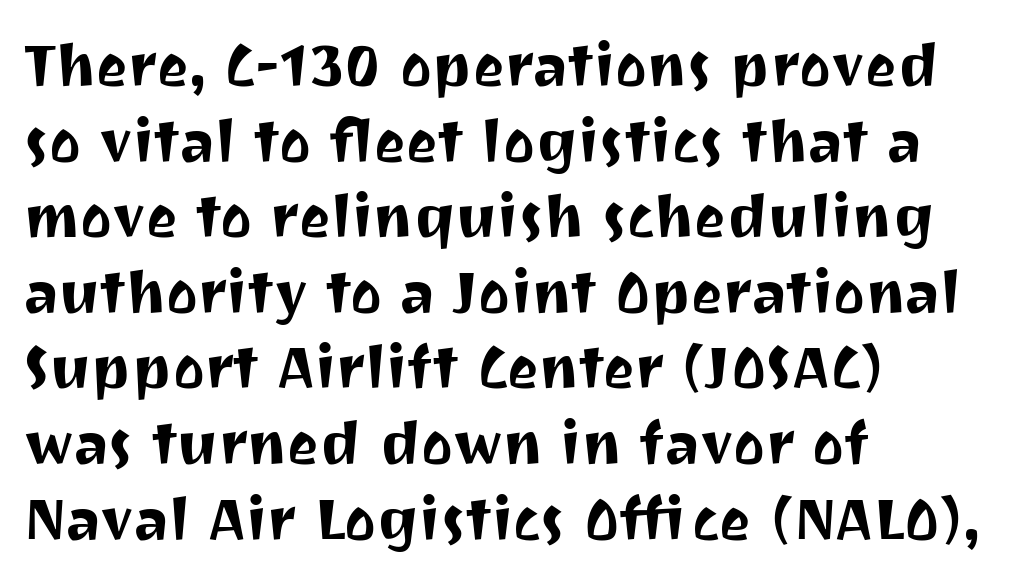
{"serif": "no", "italic": "no", "width": "normal", "stroke_contrast": "medium", "x_height": "medium", "monospaced": "no", "underline": "no", "align": "left", "line_spacing": "normal", "line_spacing_ratio": 1.26, "letter_spacing": "normal", "letter_spacing_em": 0.0, "glyph_px": 60}
